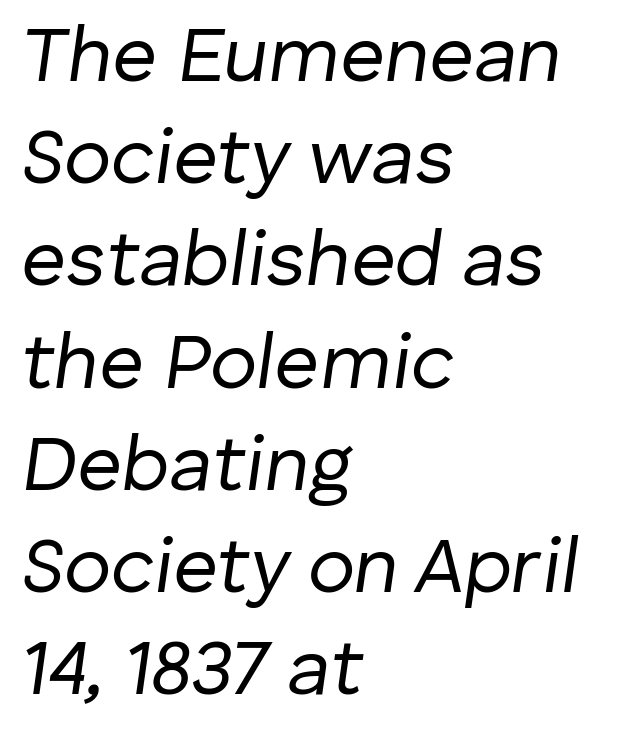
Q: Is the text bold? A: No.
Q: Is the text italic (slanted)? A: Yes, it leans right by about 8 degrees.
Q: Is the text underlined? A: No.
Q: How is the paragraph aligned? A: Left-aligned.
Q: Is the spacing between letters normal or unusually wide? A: Normal.
Q: Is the spacing between lines tight, normal or loose? A: Normal.
Q: Width (condensed, normal, or wide)? A: Normal.
Q: Stroke contrast? A: Low.
Q: x-height? A: Medium.
Q: Monospaced? A: No.
